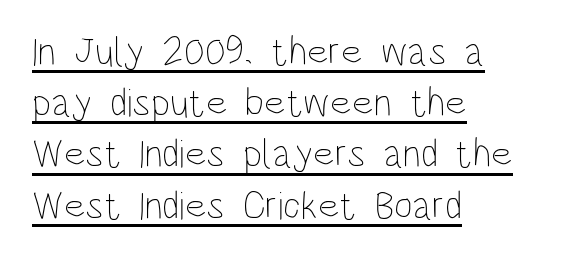
{"italic": "no", "bold": "no", "weight": "thin", "width": "condensed", "stroke_contrast": "low", "x_height": "large", "monospaced": "no", "underline": "yes", "align": "left", "line_spacing": "normal", "line_spacing_ratio": 1.28, "letter_spacing": "normal", "letter_spacing_em": 0.0, "glyph_px": 40}
